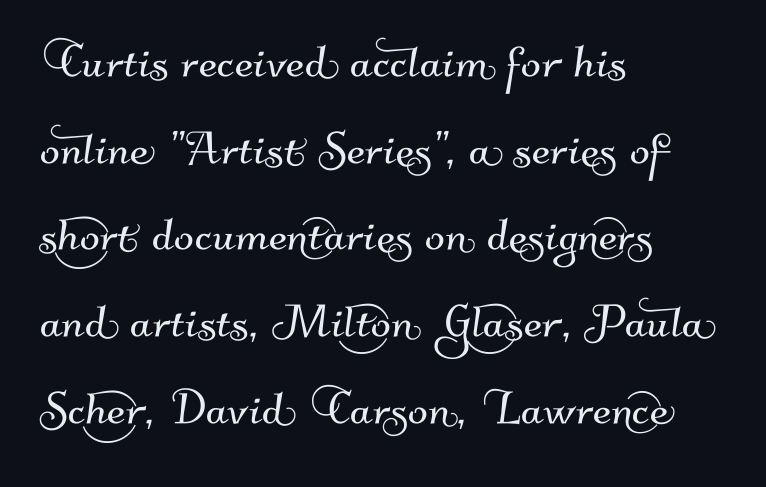
Q: Is the typeface a serif or a sans-serif typeface? A: Sans-serif.
Q: Is the text underlined? A: No.
Q: How is the paragraph aligned? A: Left-aligned.
Q: Is the spacing between letters normal or unusually wide? A: Normal.
Q: Is the spacing between lines tight, normal or loose? A: Normal.
Q: Width (condensed, normal, or wide)? A: Normal.
Q: Stroke contrast? A: Medium.
Q: x-height? A: Small.
Q: Monospaced? A: No.
